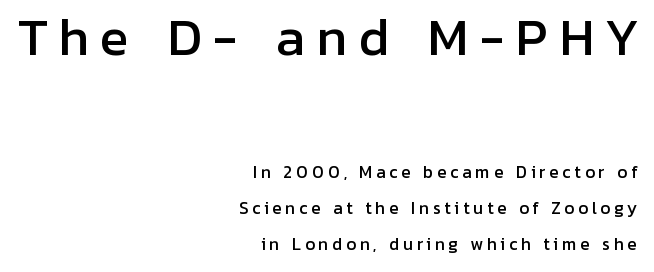
Honestly, there is no underline to notice here at all. The axis of the letterforms is exactly vertical. The passage shown is typed in a proportional face where columns would drift. Compare the two chunks: the upper has the greater cap height.
